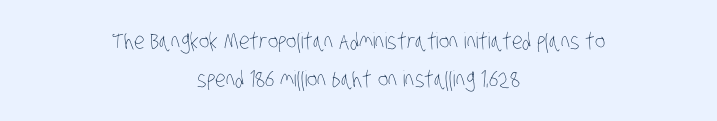
Q: Is the text bold? A: No.
Q: Is the text underlined? A: No.
Q: How is the paragraph aligned? A: Centered.
Q: Is the spacing between letters normal or unusually wide? A: Normal.
